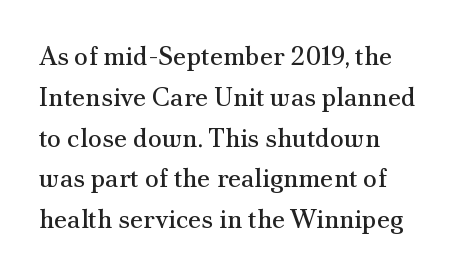
Heaviness? Minimal to ordinary, like unemphasized prose. This sample uses plain, unmodified letter spacing. The line-height multiplier appears to be the usual default. Posture: straight, roman, zero tilt.
